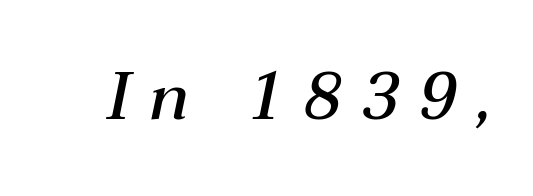
The image shows 66 px semibold type, italic (leaning right); set unusually wide letter spacing (+0.3 em), not underlined; medium stroke contrast and a medium x-height.
